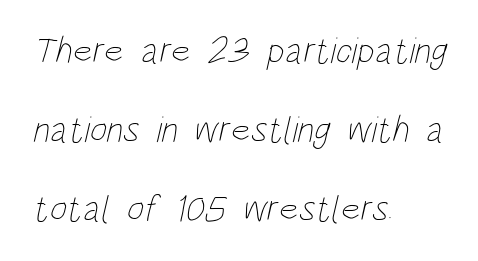
{"bold": "no", "weight": "thin", "width": "condensed", "stroke_contrast": "low", "x_height": "large", "monospaced": "no", "underline": "no", "align": "left", "line_spacing": "loose", "line_spacing_ratio": 2.14, "letter_spacing": "normal", "letter_spacing_em": 0.0, "glyph_px": 37}
